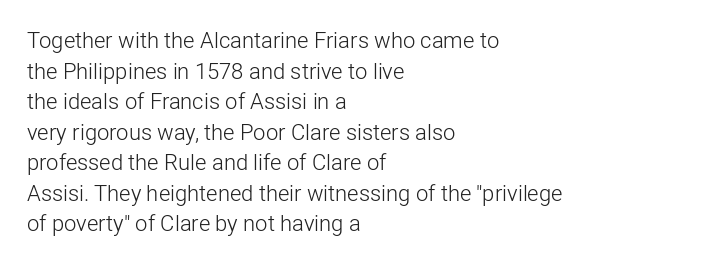
{"italic": "no", "bold": "no", "underline": "no", "align": "left", "line_spacing": "normal", "line_spacing_ratio": 1.39, "letter_spacing": "normal", "letter_spacing_em": 0.0, "glyph_px": 22}
